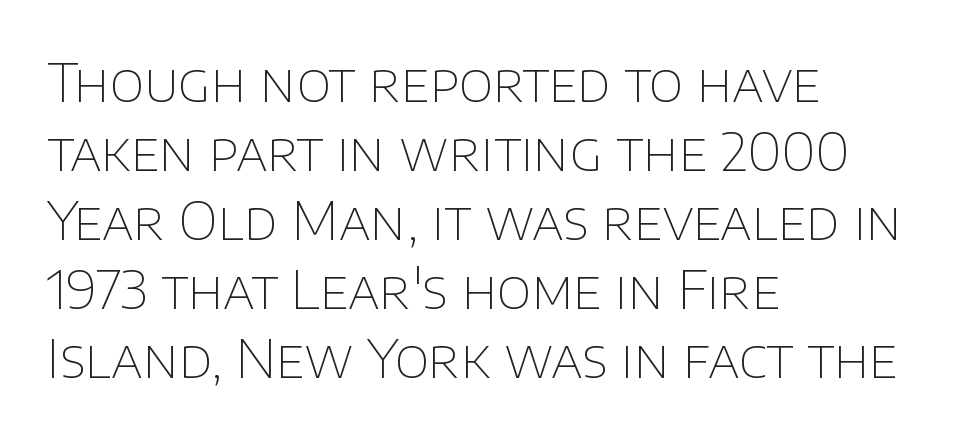
The image shows 53 px thin sans-serif type, upright; set left-aligned, normal line spacing (1.3x), normal letter spacing, not underlined; low stroke contrast and a large x-height.
